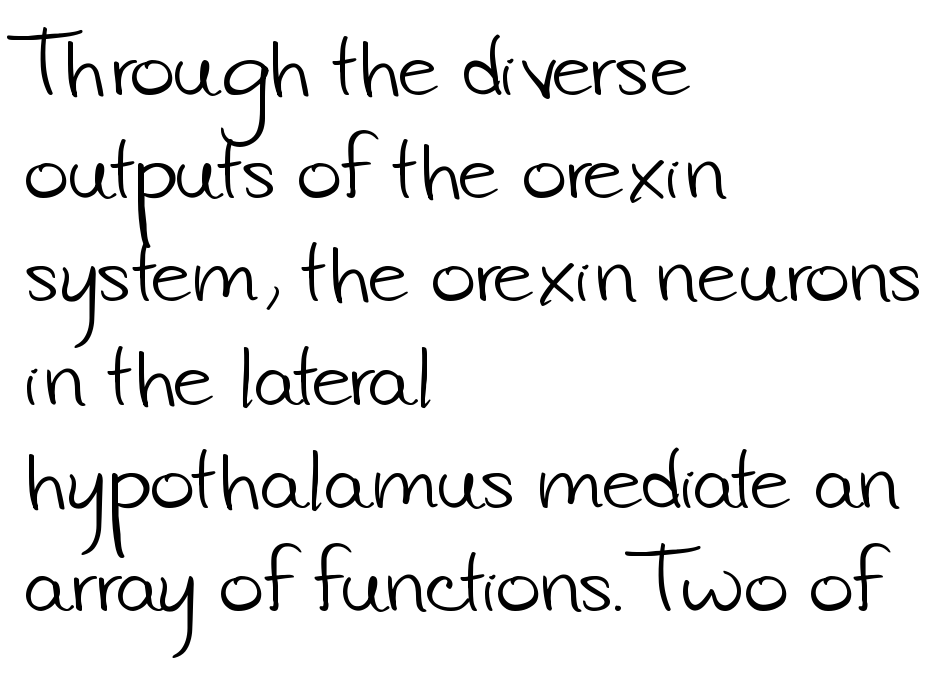
Q: Is the text bold? A: No.
Q: Is the typeface a serif or a sans-serif typeface? A: Sans-serif.
Q: Is the text underlined? A: No.
Q: How is the paragraph aligned? A: Left-aligned.
Q: Is the spacing between letters normal or unusually wide? A: Normal.
Q: Is the spacing between lines tight, normal or loose? A: Normal.
Q: Width (condensed, normal, or wide)? A: Normal.
Q: Stroke contrast? A: Low.
Q: x-height? A: Small.
Q: Monospaced? A: No.
